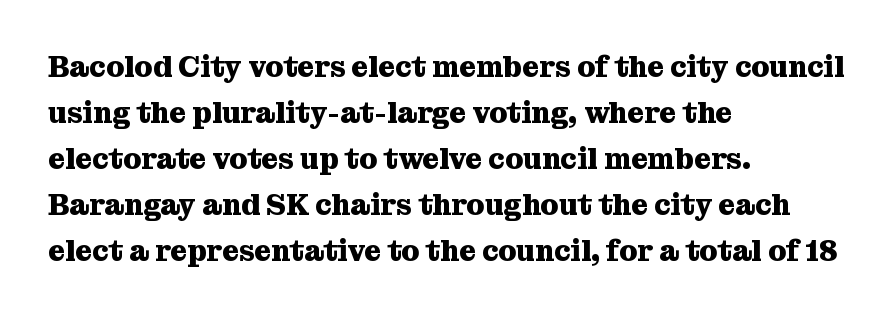
Q: Is the text bold? A: Yes.
Q: Is the text italic (slanted)? A: No, it is upright.
Q: Is the typeface a serif or a sans-serif typeface? A: Serif.
Q: Is the text underlined? A: No.
Q: How is the paragraph aligned? A: Left-aligned.
Q: Is the spacing between letters normal or unusually wide? A: Normal.
Q: Is the spacing between lines tight, normal or loose? A: Normal.
Q: Width (condensed, normal, or wide)? A: Normal.
Q: Stroke contrast? A: Medium.
Q: x-height? A: Medium.
Q: Monospaced? A: No.
